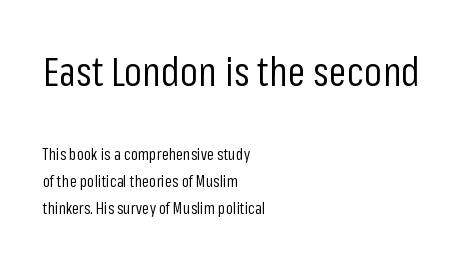
You get the large type first, then a drop to smaller type. Here the designer chose a conventional face with non-uniform glyph widths. Short note: letters normally spaced. A sans-serif font was chosen for this passage. Successive baselines arrive at the customary interval. Is this a heavy cut? Hardly; it is regular or lighter.
